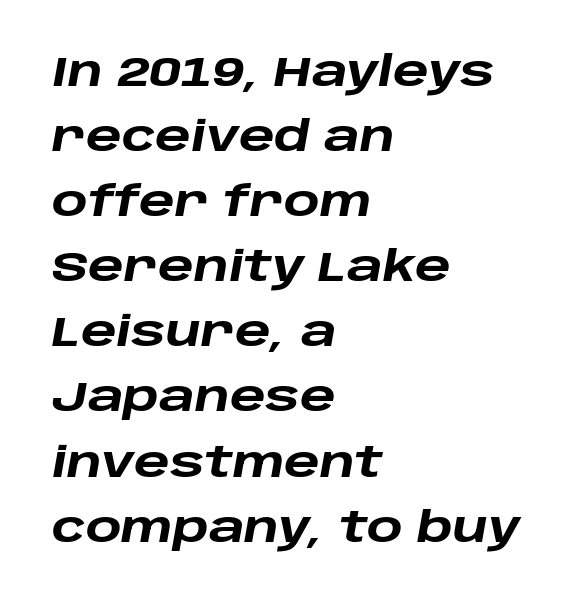
The image shows 42 px heavy, wide type, italic (leaning right); set left-aligned, normal line spacing (1.55x), normal letter spacing, not underlined; low stroke contrast and a large x-height.
